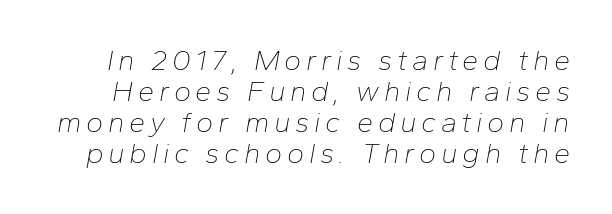
Is the type heavy? It reads as light-to-regular instead. Looks like regular typesetting: each glyph gets only the width it needs. The specimen reads as italic at a glance. The designer dialed line spacing down below the default. No word sits above an underline.
